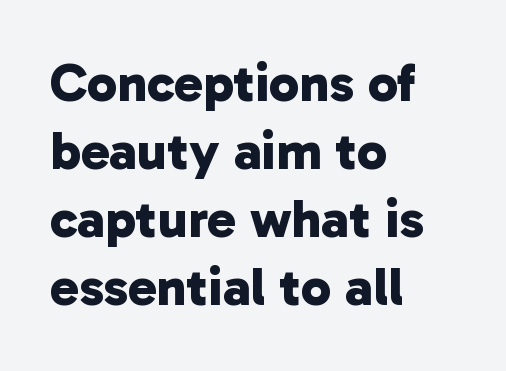
The image shows 54 px bold sans-serif type; set left-aligned, normal line spacing (1.26x), normal letter spacing, not underlined; low stroke contrast and a medium x-height.
